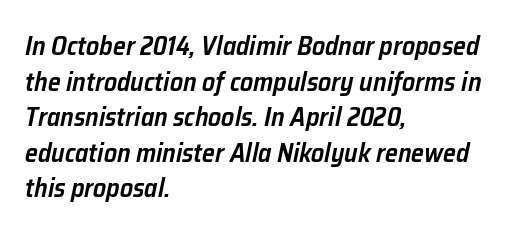
{"italic": "yes", "lean": "right", "slant_degrees": 12, "bold": "semi", "underline": "no", "align": "left", "line_spacing": "normal", "line_spacing_ratio": 1.37, "letter_spacing": "normal", "letter_spacing_em": 0.0, "glyph_px": 26}
